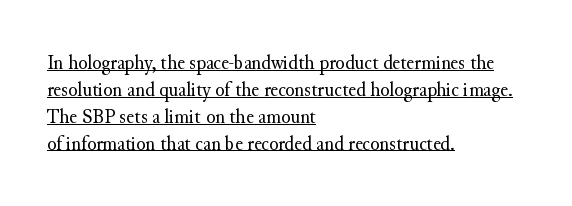
The image shows 21 px text type, upright; set left-aligned, normal line spacing (1.28x), normal letter spacing, underlined.
